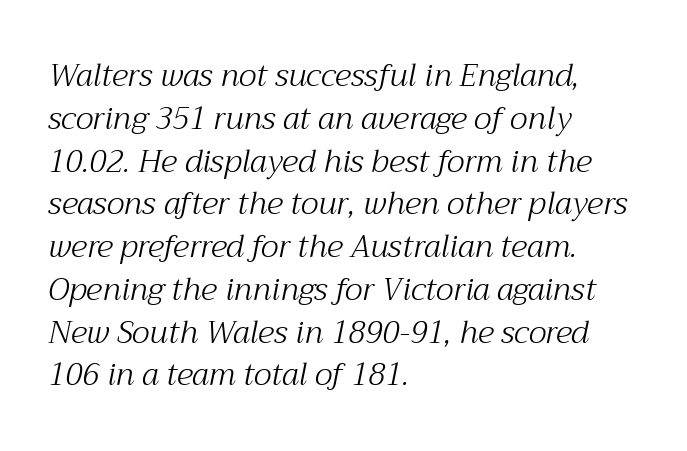
The image shows 31 px light serif type, italic (leaning right); set left-aligned, normal line spacing (1.38x), normal letter spacing, not underlined; medium stroke contrast and a medium x-height.
